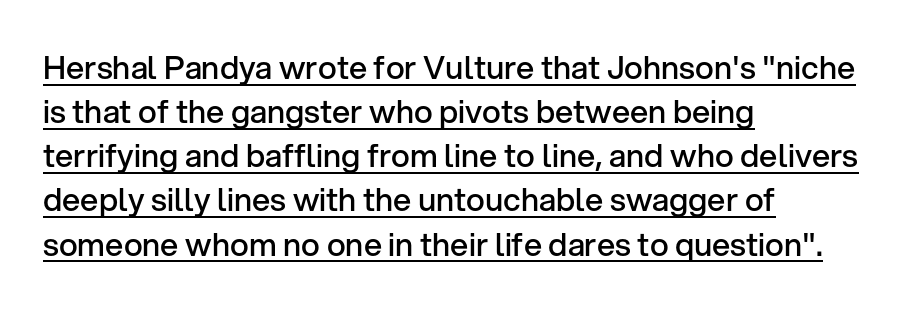
{"serif": "no", "italic": "no", "bold": "semi", "weight": "semibold", "width": "normal", "stroke_contrast": "low", "x_height": "medium", "monospaced": "no", "underline": "yes", "align": "left", "line_spacing": "normal", "line_spacing_ratio": 1.38, "letter_spacing": "normal", "letter_spacing_em": 0.0, "glyph_px": 32}
